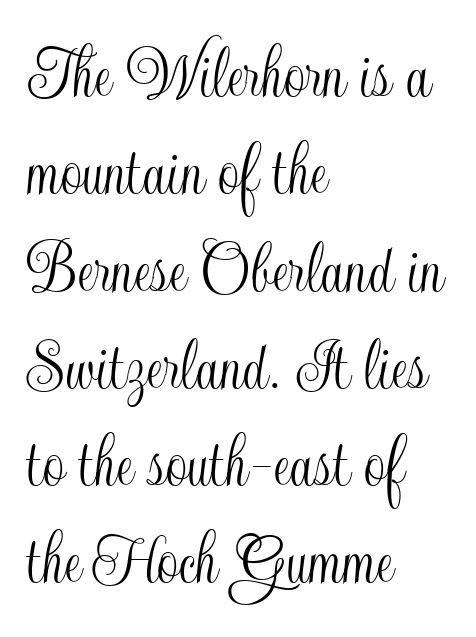
The image shows 76 px condensed type; set left-aligned, normal line spacing (1.28x), normal letter spacing, not underlined; a small x-height.
